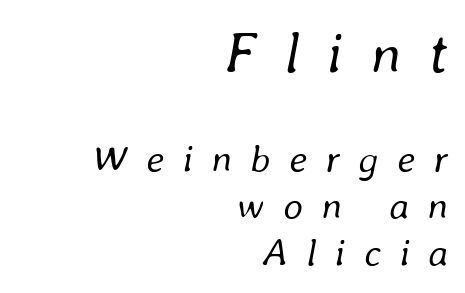
{"italic": "yes", "lean": "right", "slant_degrees": 8, "bold": "no", "weight": "regular", "width": "normal", "stroke_contrast": "low", "x_height": "medium", "monospaced": "no", "underline": "no", "align": "right", "line_spacing_ratio": 1.21, "letter_spacing": "wide", "letter_spacing_em": 0.47, "larger_block": "first", "size_ratio": 1.49, "glyph_px": 58}
